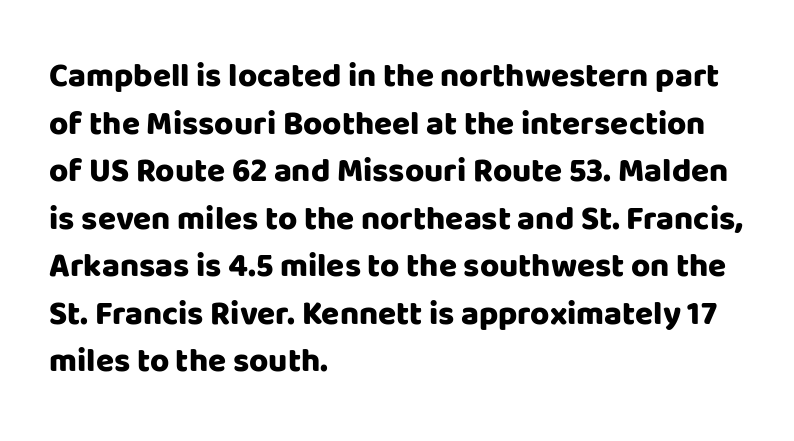
The passage shown is typed in a proportional face where columns would drift. The glyphs have the mass of a bold cut. You can tell from the bare stems that sans-serif type was used. The space between consecutive lines is moderate. The ragged edge is on the right, which tells us the setting is flush left. Posture: upright roman.
